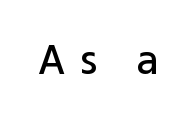
{"serif": "no", "italic": "no", "bold": "semi", "weight": "semibold", "width": "normal", "stroke_contrast": "low", "x_height": "medium", "monospaced": "no", "underline": "no", "letter_spacing": "wide", "letter_spacing_em": 0.36, "glyph_px": 39}
